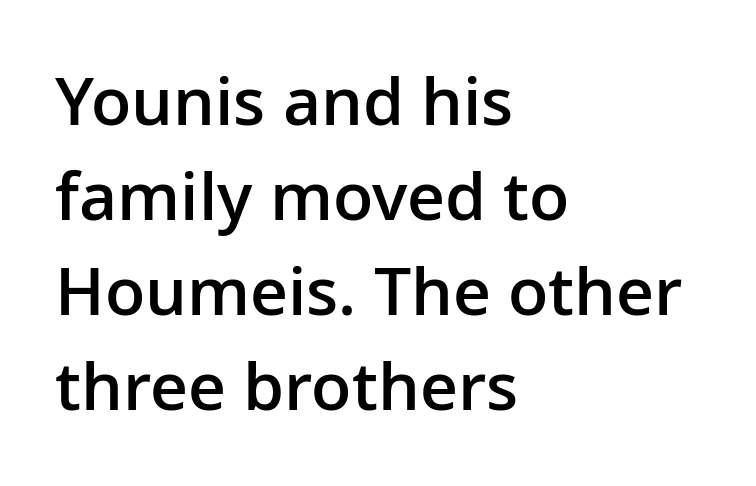
The face used here is proportionally spaced, like ordinary book or web type. Default kerning and tracking; the words read as compact shapes. Classification — sans serif. The passage shown stacks its lines at a standard gap. Where is the straight margin? On the left. Notice how the stems are strictly vertical — no italics here.
